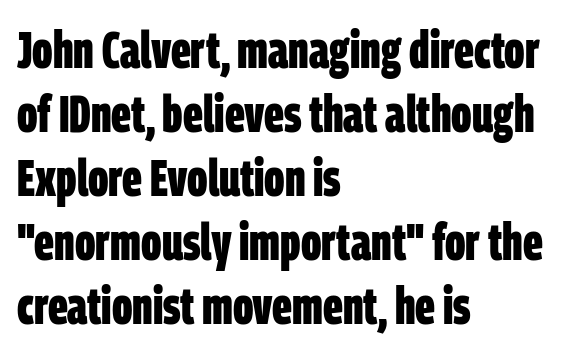
The foot of each line stays bare and open. Note: no serifs on the glyphs. Left-aligned paragraph, ragged on the right. Bold? Absolutely — the strokes are thick and heavy. Spacing verdict: proportional, widths tailored to each character.
